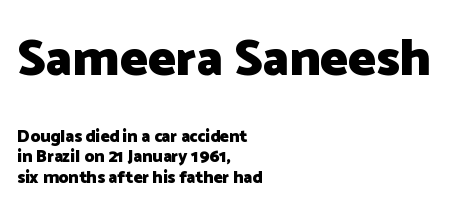
{"serif": "no", "italic": "no", "bold": "yes", "weight": "heavy", "width": "normal", "stroke_contrast": "low", "x_height": "medium", "monospaced": "no", "underline": "no", "align": "left", "line_spacing_ratio": 1.23, "letter_spacing": "normal", "letter_spacing_em": 0.0, "larger_block": "first", "size_ratio": 3.06, "glyph_px": 52}
